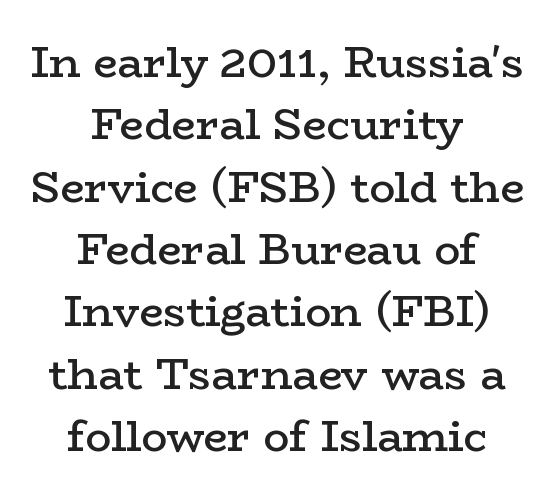
{"serif": "yes", "italic": "no", "bold": "semi", "weight": "semibold", "width": "wide", "stroke_contrast": "low", "x_height": "medium", "monospaced": "no", "underline": "no", "align": "center", "line_spacing": "normal", "line_spacing_ratio": 1.45, "letter_spacing": "normal", "letter_spacing_em": 0.0, "glyph_px": 43}
